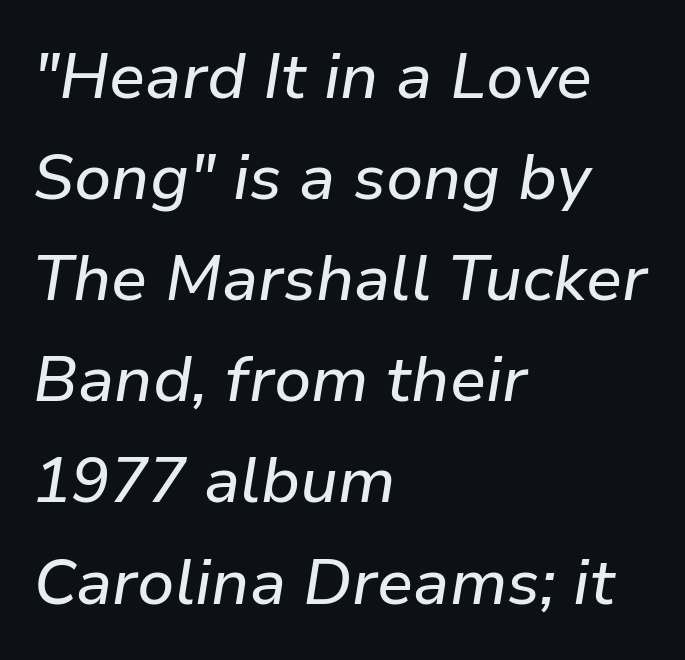
The image shows 64 px text type, italic (leaning right); set left-aligned, normal line spacing (1.58x), normal letter spacing, not underlined; low stroke contrast and a medium x-height.
